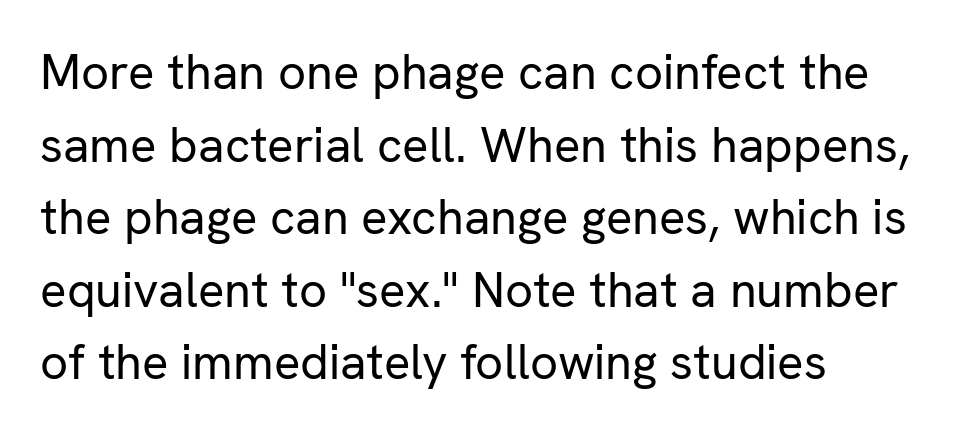
{"serif": "no", "italic": "no", "bold": "no", "weight": "regular", "width": "normal", "stroke_contrast": "low", "x_height": "medium", "monospaced": "no", "underline": "no", "align": "left", "line_spacing": "normal", "line_spacing_ratio": 1.48, "letter_spacing": "normal", "letter_spacing_em": 0.0, "glyph_px": 49}
